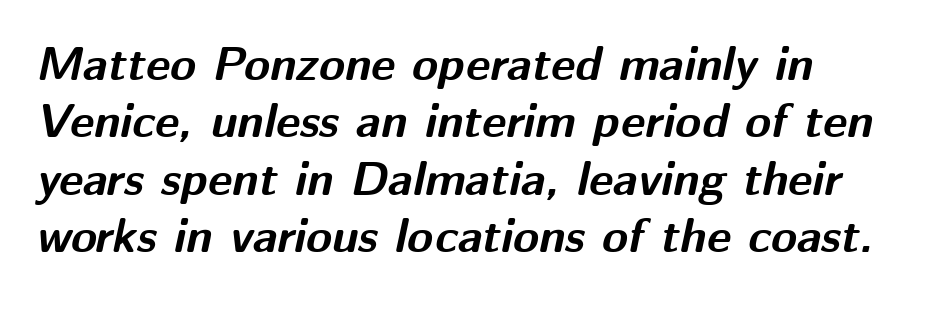
{"italic": "yes", "lean": "right", "slant_degrees": 12, "bold": "yes", "weight": "bold", "width": "normal", "stroke_contrast": "medium", "x_height": "medium", "monospaced": "no", "underline": "no", "align": "left", "line_spacing_ratio": 1.22, "letter_spacing": "normal", "letter_spacing_em": 0.0, "glyph_px": 47}
